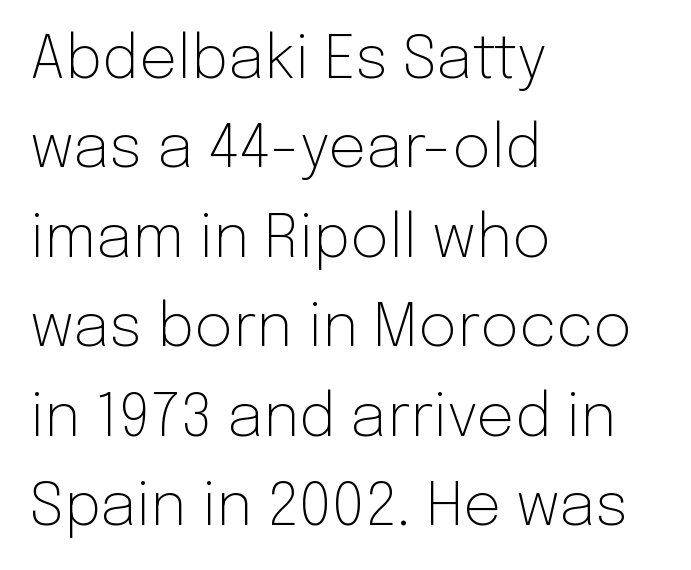
The image shows 60 px light sans-serif type, upright; set left-aligned, normal line spacing (1.49x), normal letter spacing, not underlined; low stroke contrast and a medium x-height.
